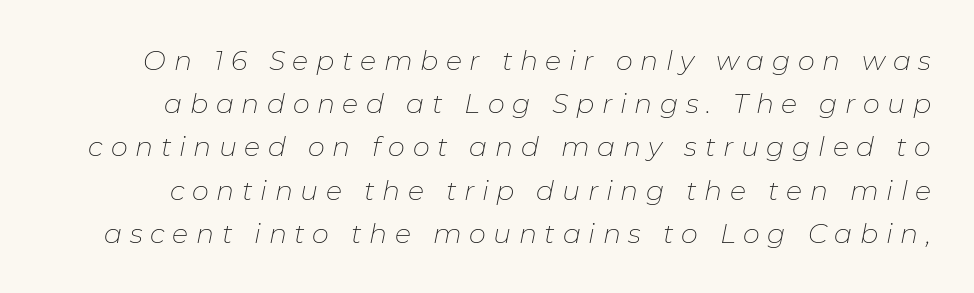
The image shows 27 px text type, italic (leaning right); set normal line spacing (1.6x), unusually wide letter spacing (+0.28 em), not underlined.
